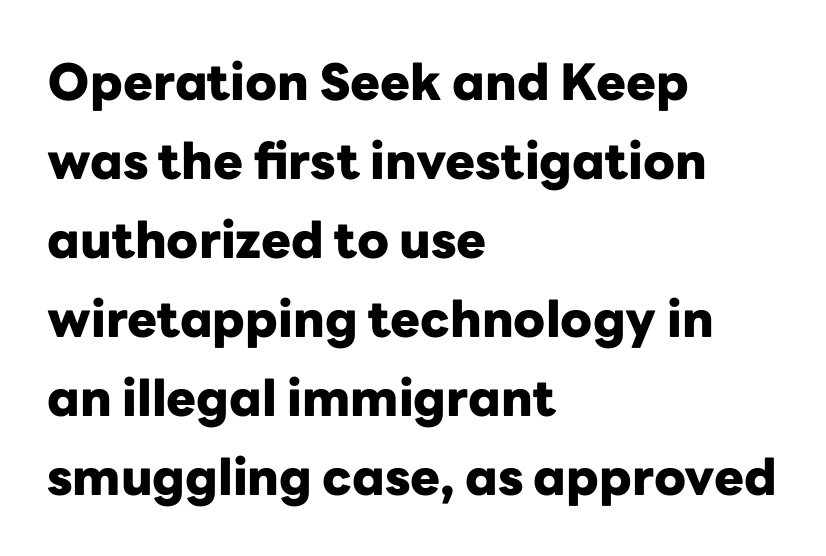
The image shows 50 px heavy sans-serif type, upright; set left-aligned, normal line spacing (1.58x), normal letter spacing, not underlined; low stroke contrast and a medium x-height.
